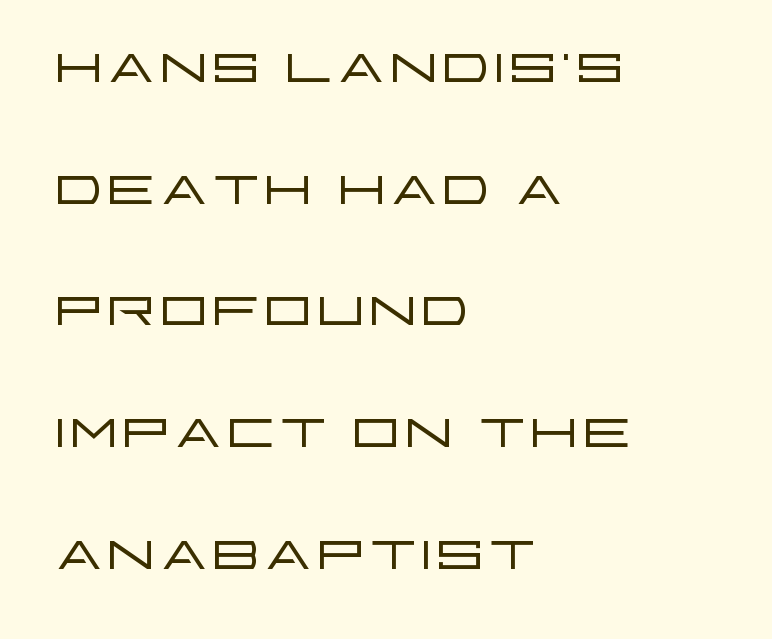
The image shows 78 px light, wide sans-serif type, upright; set left-aligned, normal line spacing (1.56x), normal letter spacing, not underlined; low stroke contrast and a large x-height.
